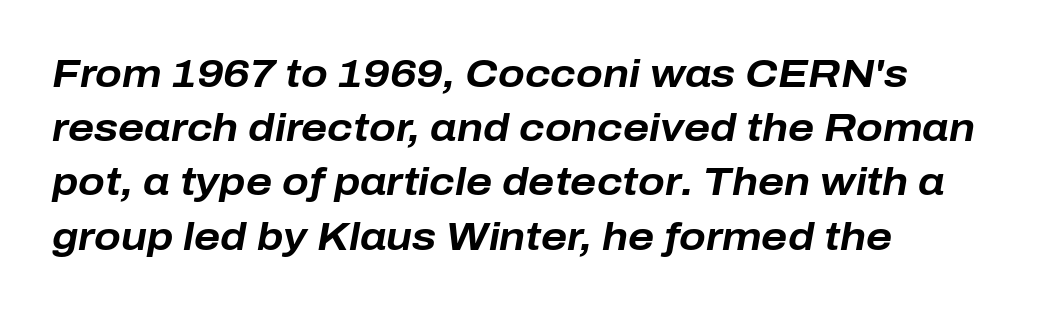
The image shows 39 px bold type, italic (leaning right); set left-aligned, normal line spacing (1.39x), normal letter spacing, not underlined; low stroke contrast and a medium x-height.
